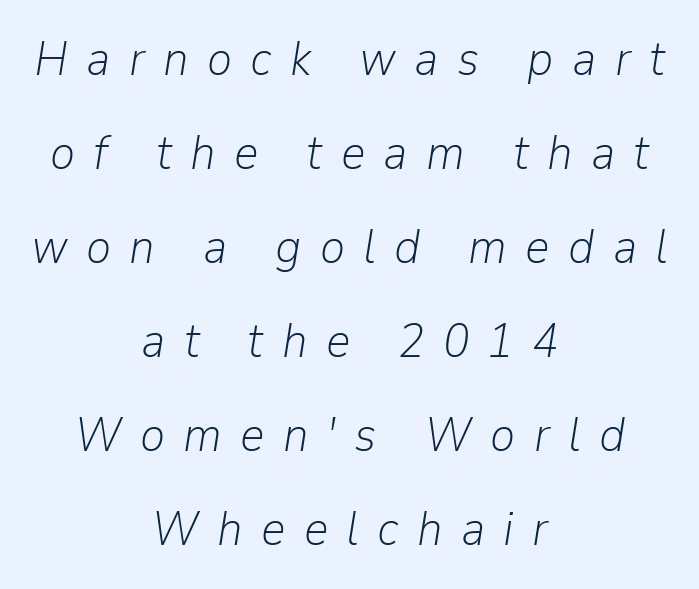
The image shows 48 px light type, italic (leaning right); set centered, loose line spacing (1.96x), unusually wide letter spacing (+0.38 em), not underlined; low stroke contrast and a medium x-height.
